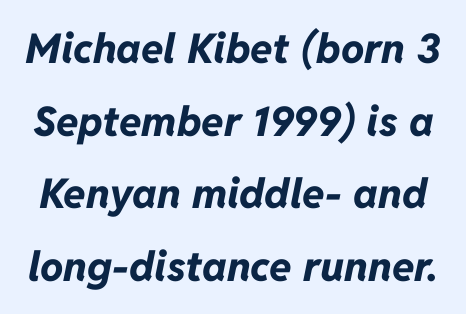
Italic: yes, the glyphs are oblique. The string is rendered with underlining switched off. Emphasis by weight is at full strength: bold. Character widths vary here, with narrow letters taking less room than wide ones. The letters sit at their default tracking, neither squeezed nor spread.
